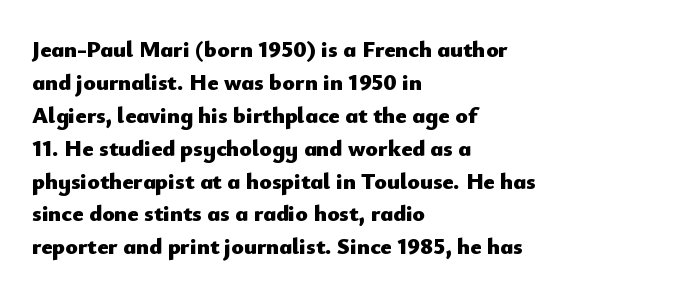
The gaps between neighbouring characters are ordinary and unremarkable. A dark, heavy texture on the line: the type is bold. Leftover space on each line is placed entirely after the last word. Reading down the column, the eye jumps a familiar distance to each next line. This is the regular roman posture of the typeface.
